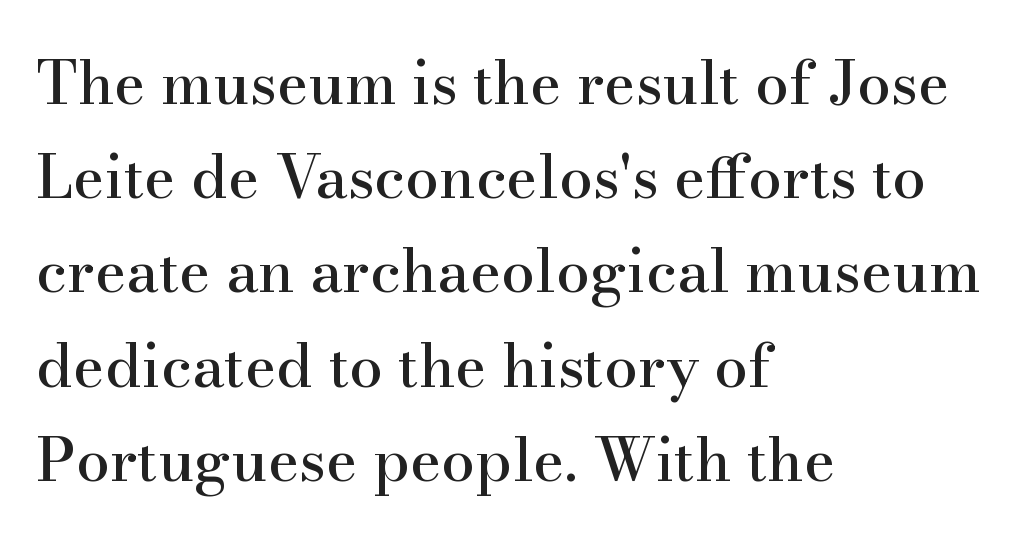
These lines were composed using upright roman letters. This rendering features lettering with no underline. In terms of letterspacing, this is plain default setting. Little horizontal feet cap the strokes, marking this as serif type.
